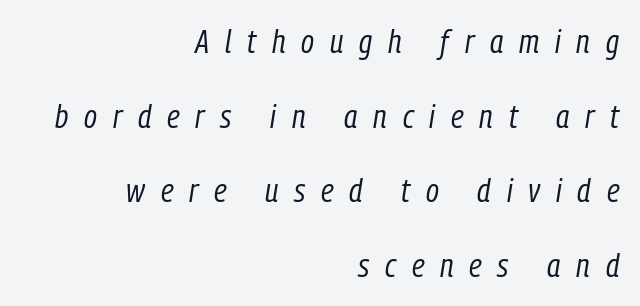
{"italic": "yes", "lean": "right", "slant_degrees": 9, "bold": "no", "weight": "regular", "width": "condensed", "stroke_contrast": "low", "x_height": "medium", "monospaced": "no", "underline": "no", "align": "right", "line_spacing": "loose", "line_spacing_ratio": 2.26, "letter_spacing": "wide", "letter_spacing_em": 0.48, "glyph_px": 33}
